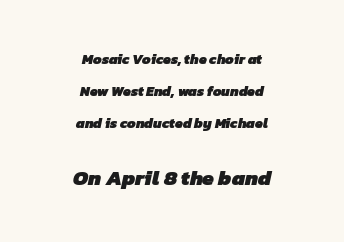
The image shows 21 px bold type; set centered, loose line spacing (2.28x), normal letter spacing, not underlined; the second (bottom) block is 1.5x larger.
